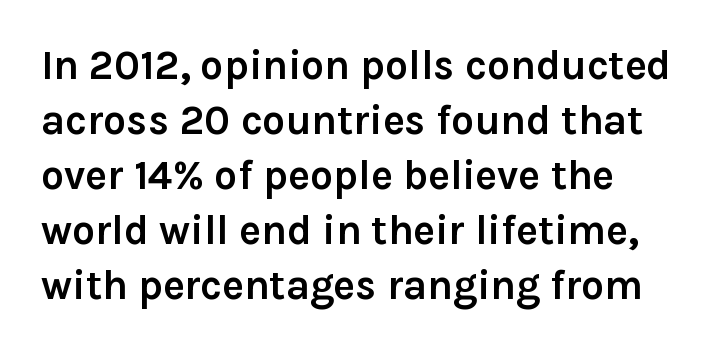
{"serif": "no", "italic": "no", "bold": "yes", "weight": "semibold", "width": "normal", "stroke_contrast": "low", "x_height": "medium", "monospaced": "no", "underline": "no", "align": "left", "line_spacing": "normal", "line_spacing_ratio": 1.34, "letter_spacing": "normal", "letter_spacing_em": 0.0, "glyph_px": 41}
